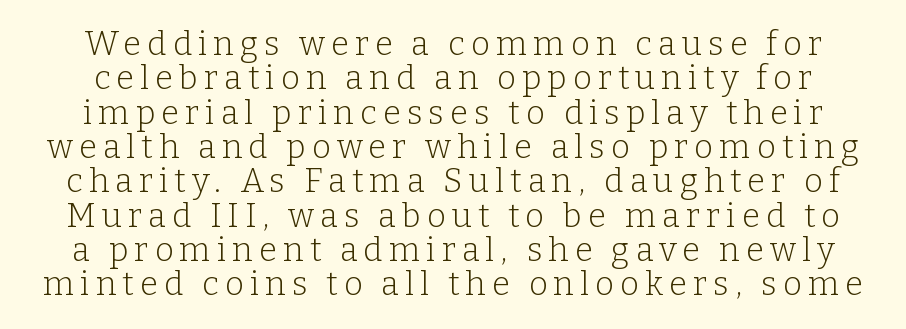
{"serif": "yes", "italic": "no", "bold": "no", "weight": "light", "width": "normal", "stroke_contrast": "low", "x_height": "medium", "monospaced": "no", "underline": "no", "line_spacing": "tight", "line_spacing_ratio": 1.04, "glyph_px": 33}
